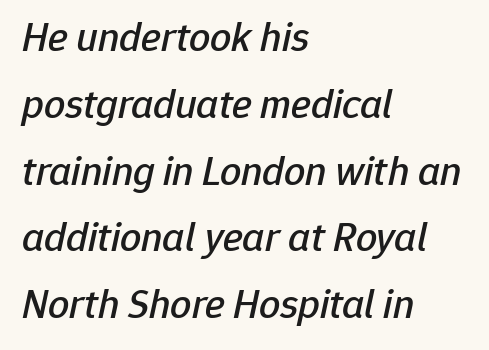
Q: Is the text italic (slanted)? A: Yes, it leans right by about 12 degrees.
Q: Is the text underlined? A: No.
Q: How is the paragraph aligned? A: Left-aligned.
Q: Is the spacing between letters normal or unusually wide? A: Normal.
Q: Is the spacing between lines tight, normal or loose? A: Normal.
Q: Width (condensed, normal, or wide)? A: Normal.
Q: Stroke contrast? A: Low.
Q: x-height? A: Medium.
Q: Monospaced? A: No.
